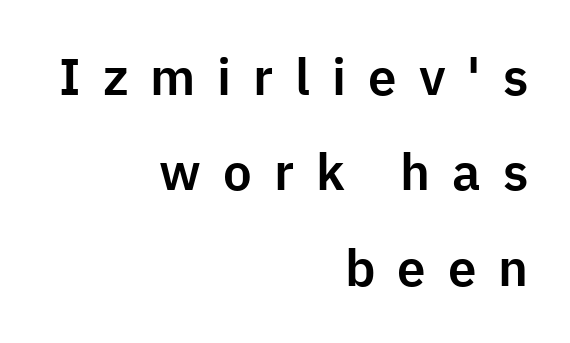
Q: Is the text italic (slanted)? A: No, it is upright.
Q: Is the typeface a serif or a sans-serif typeface? A: Sans-serif.
Q: Is the text underlined? A: No.
Q: How is the paragraph aligned? A: Right-aligned.
Q: Is the spacing between letters normal or unusually wide? A: Unusually wide.
Q: Width (condensed, normal, or wide)? A: Normal.
Q: Stroke contrast? A: Low.
Q: x-height? A: Medium.
Q: Monospaced? A: No.
